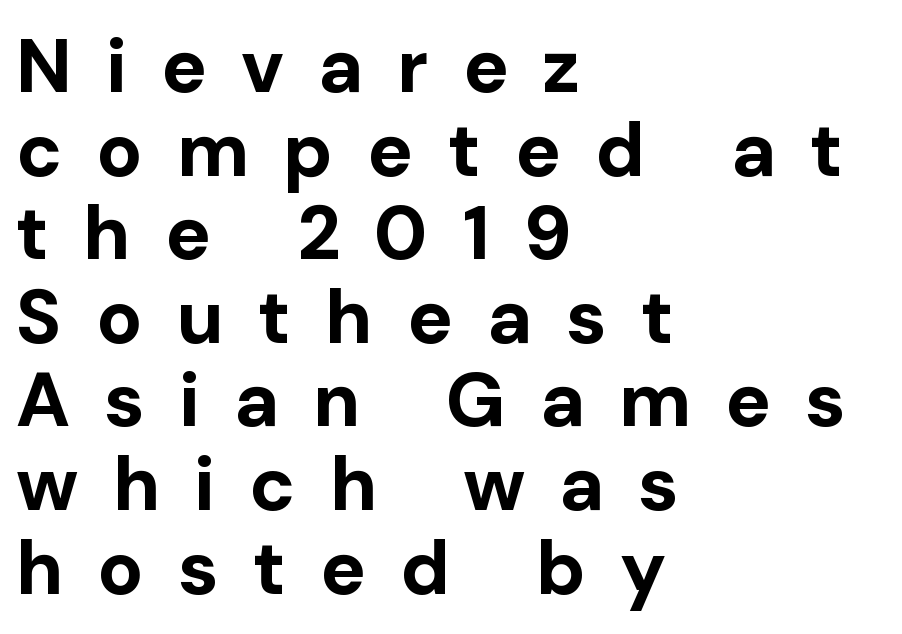
The image shows 76 px bold sans-serif type, upright; set left-aligned, tight line spacing (1.1x), unusually wide letter spacing (+0.45 em), not underlined; low stroke contrast and a medium x-height.
